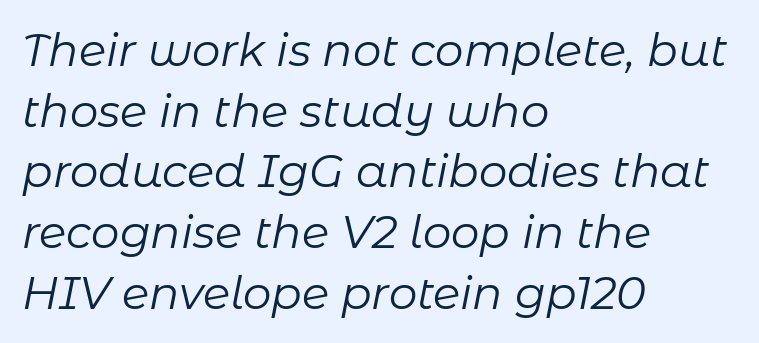
The typeface has the unassuming heft of standard copy or less. Where is the straight margin? On the left. The strip under each line holds only bare page. The glyphs look as if they've been sheared to an angle. The rendering uses natural spacing where letterforms have individual widths.
